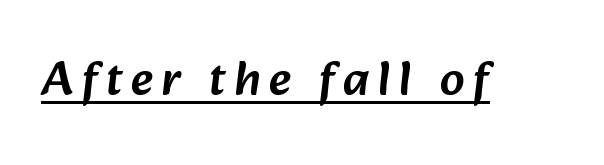
{"serif": "no", "width": "normal", "stroke_contrast": "low", "x_height": "medium", "monospaced": "no", "underline": "yes", "glyph_px": 49}
